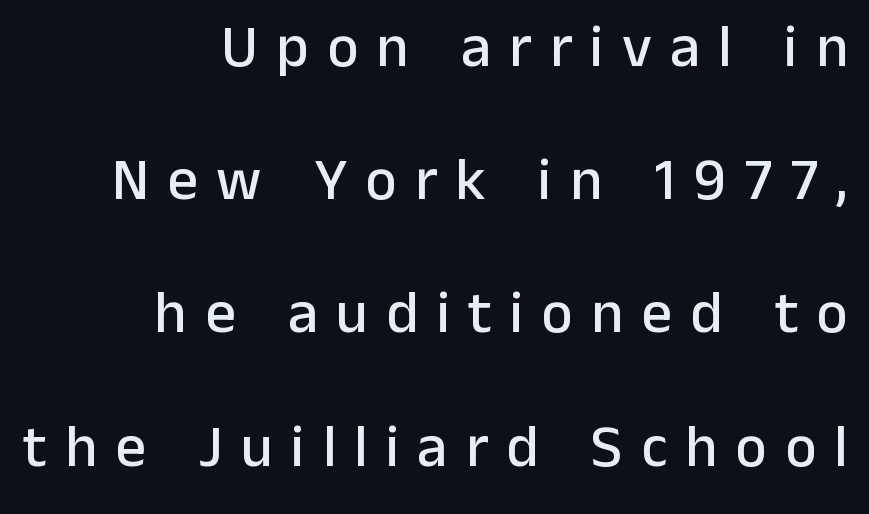
Q: Is the text italic (slanted)? A: No, it is upright.
Q: Is the typeface a serif or a sans-serif typeface? A: Sans-serif.
Q: Is the text underlined? A: No.
Q: How is the paragraph aligned? A: Right-aligned.
Q: Is the spacing between letters normal or unusually wide? A: Unusually wide.
Q: Is the spacing between lines tight, normal or loose? A: Loose.
Q: Width (condensed, normal, or wide)? A: Normal.
Q: Stroke contrast? A: Low.
Q: x-height? A: Medium.
Q: Monospaced? A: No.
